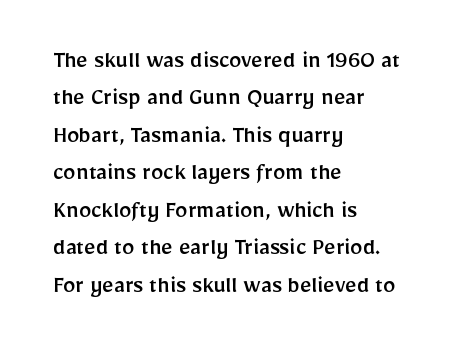
The image shows 25 px text type, upright; set left-aligned, normal line spacing (1.5x), normal letter spacing, not underlined.
